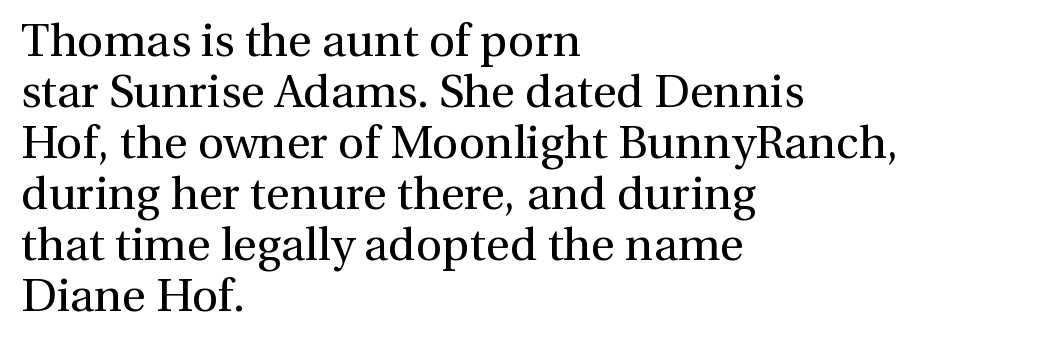
The image shows 46 px regular-weight serif type, upright; set left-aligned, tight line spacing (1.11x), normal letter spacing, not underlined; medium stroke contrast and a medium x-height.
